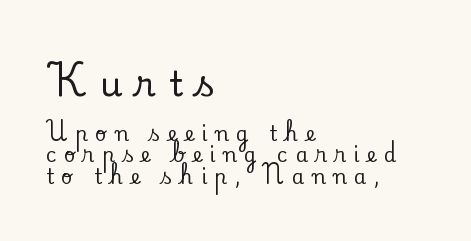
Clear beneath every line of the passage. Each letter's strokes conclude with small projecting serifs. A typesetter would call this leading minimal, almost set solid. Ascenders rise straight up at ninety degrees.
